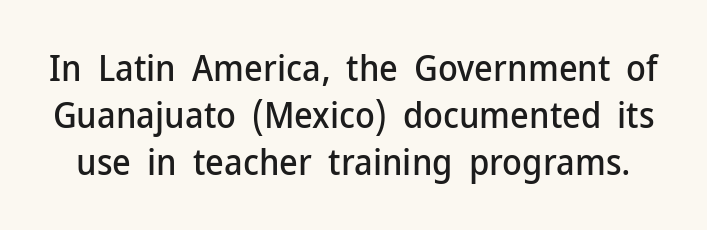
Q: Is the text italic (slanted)? A: No, it is upright.
Q: Is the typeface a serif or a sans-serif typeface? A: Sans-serif.
Q: Is the text underlined? A: No.
Q: Is the spacing between letters normal or unusually wide? A: Normal.
Q: Is the spacing between lines tight, normal or loose? A: Normal.
Q: Width (condensed, normal, or wide)? A: Normal.
Q: Stroke contrast? A: Low.
Q: x-height? A: Medium.
Q: Monospaced? A: No.
